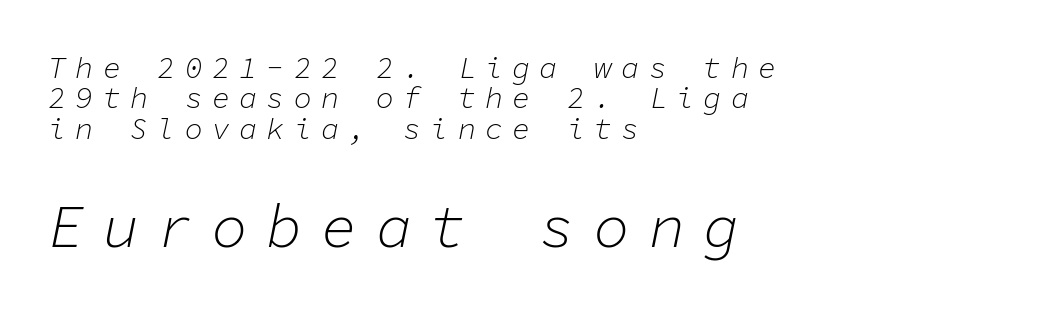
{"italic": "yes", "lean": "right", "slant_degrees": 11, "bold": "no", "weight": "light", "width": "normal", "stroke_contrast": "low", "x_height": "medium", "monospaced": "yes", "underline": "no", "align": "left", "line_spacing": "tight", "line_spacing_ratio": 1.01, "letter_spacing": "wide", "letter_spacing_em": 0.31, "larger_block": "second", "size_ratio": 2.0, "glyph_px": 60}
